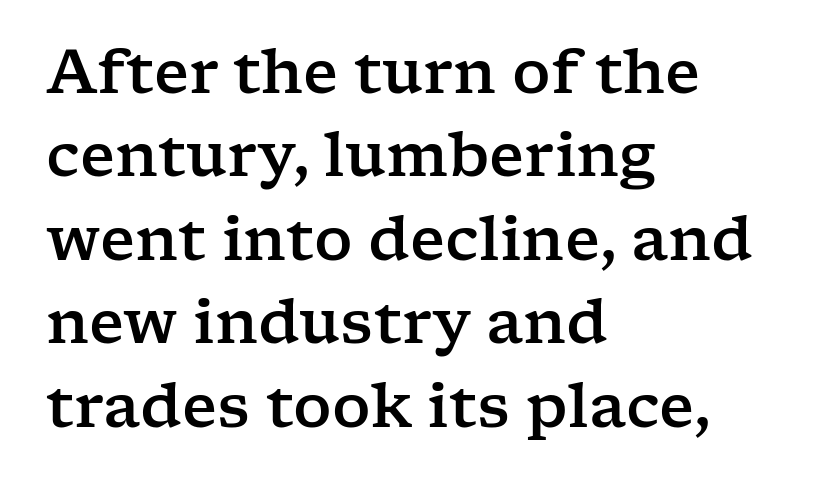
This sample is left-justified, so line endings fall wherever the words run out. Glance below the letters and you will spot only blank space. Glyph-to-glyph distance matches everyday printed text. The glyphs in this specimen are seriffed. How would I describe the line gaps? Plain and ordinary.
